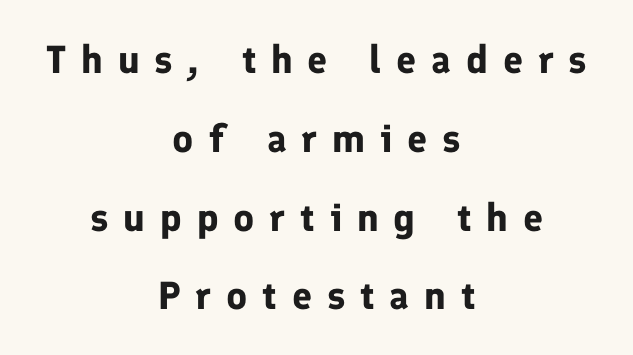
Thick stems and heavy bowls — unmistakably bold. The rendering uses natural spacing where letterforms have individual widths. The designer went with a sans here, leaving each stem footless. Letter spacing: wide. This sample trades compactness for vertical openness between lines. The words here are not underlined.
